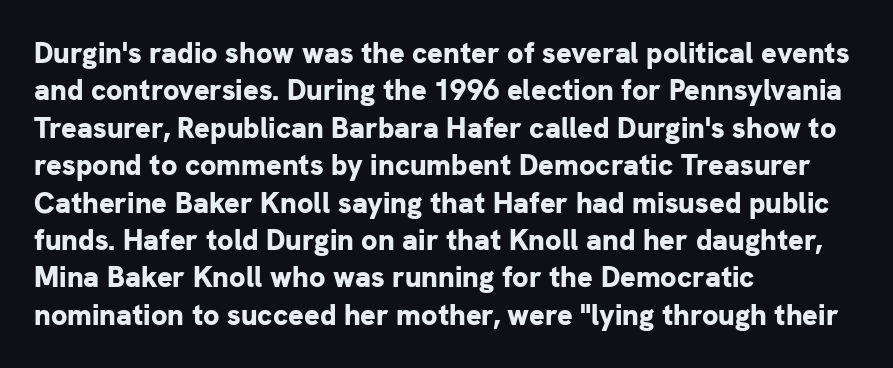
Q: Is the text bold? A: Yes.
Q: Is the text italic (slanted)? A: No, it is upright.
Q: Is the typeface a serif or a sans-serif typeface? A: Sans-serif.
Q: Is the text underlined? A: No.
Q: How is the paragraph aligned? A: Left-aligned.
Q: Is the spacing between letters normal or unusually wide? A: Normal.
Q: Is the spacing between lines tight, normal or loose? A: Normal.
Q: Width (condensed, normal, or wide)? A: Normal.
Q: Stroke contrast? A: Low.
Q: x-height? A: Medium.
Q: Monospaced? A: No.
